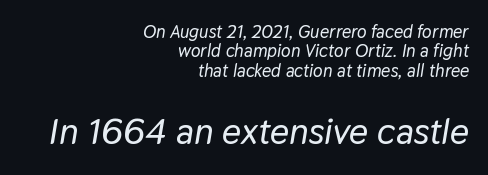
The image shows 37 px text type, italic (leaning right); set right-aligned, tight line spacing (1.07x), normal letter spacing, not underlined; the second (bottom) block is 2.06x larger; low stroke contrast and a medium x-height.
